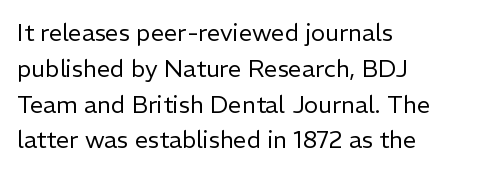
Q: Is the text bold? A: No.
Q: Is the text italic (slanted)? A: No, it is upright.
Q: Is the text underlined? A: No.
Q: How is the paragraph aligned? A: Left-aligned.
Q: Is the spacing between letters normal or unusually wide? A: Normal.
Q: Is the spacing between lines tight, normal or loose? A: Normal.
